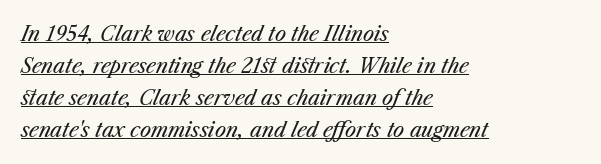
Q: Is the text bold? A: No.
Q: Is the text italic (slanted)? A: Yes, it leans right by about 23 degrees.
Q: Is the text underlined? A: Yes.
Q: How is the paragraph aligned? A: Left-aligned.
Q: Is the spacing between letters normal or unusually wide? A: Normal.
Q: Is the spacing between lines tight, normal or loose? A: Normal.
